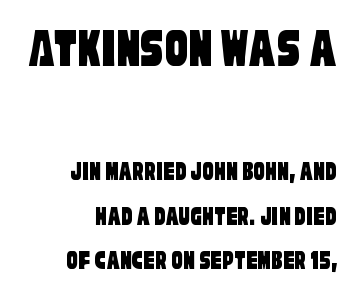
The image shows 57 px condensed sans-serif type; set right-aligned, normal line spacing (1.6x), normal letter spacing, not underlined; the first (top) block is 2.04x larger; low stroke contrast and a large x-height.
